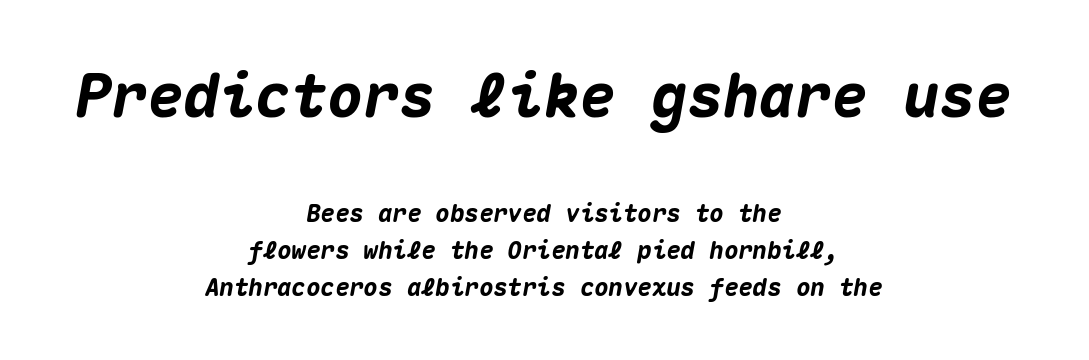
Q: Is the text bold? A: Yes.
Q: Is the text italic (slanted)? A: Yes, it leans right by about 10 degrees.
Q: Is the text underlined? A: No.
Q: How is the paragraph aligned? A: Centered.
Q: Is the spacing between letters normal or unusually wide? A: Normal.
Q: Is the spacing between lines tight, normal or loose? A: Normal.
Q: Which block of text is set in a larger size, the first (top) or the second (bottom)? A: The first (top) one.
Q: Width (condensed, normal, or wide)? A: Normal.
Q: Stroke contrast? A: Medium.
Q: x-height? A: Medium.
Q: Monospaced? A: Yes.
